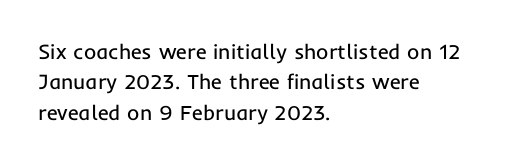
The image shows 21 px text type, upright; set left-aligned, normal line spacing (1.45x), normal letter spacing, not underlined.
